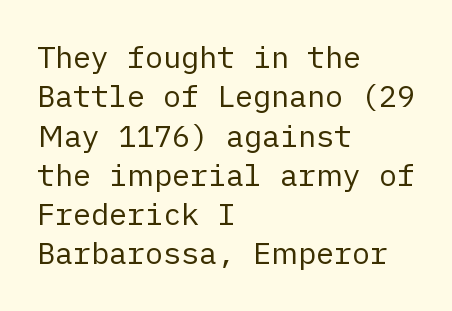
{"serif": "no", "italic": "no", "bold": "no", "weight": "regular", "width": "normal", "stroke_contrast": "low", "x_height": "medium", "underline": "no", "align": "left", "line_spacing": "normal", "line_spacing_ratio": 1.31, "letter_spacing": "normal", "letter_spacing_em": 0.0, "glyph_px": 30}
